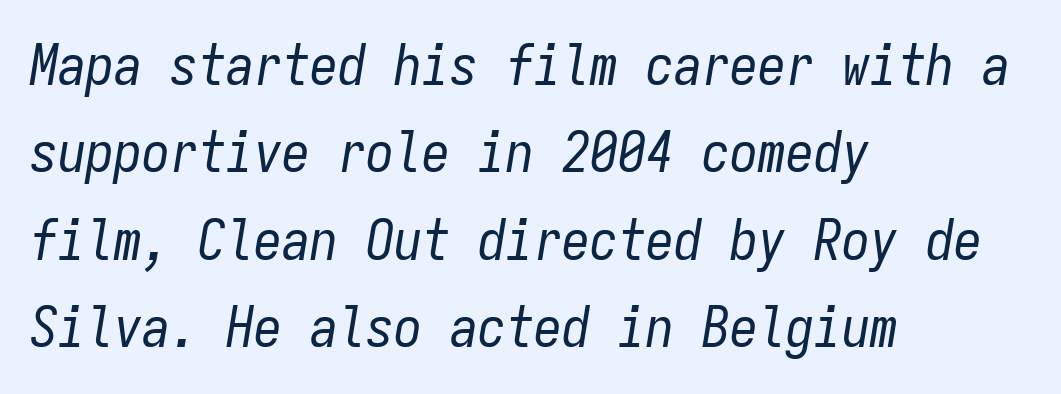
Summary of weight: not heavy and not bold. The lines in this sample share a left origin and differ only in where they stop. Honestly, the letter spacing is just normal — you wouldn't notice it. Note the uniform advance width — an 'i' takes as much space as an 'm'. The typography opts for an oblique posture over an upright one. The glyphs are unaccompanied by any horizontal stroke below them.
